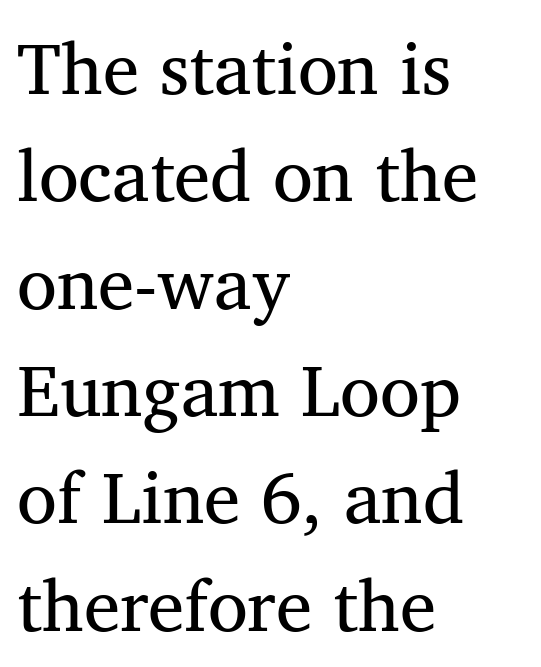
{"serif": "yes", "bold": "no", "weight": "regular", "width": "normal", "stroke_contrast": "medium", "x_height": "medium", "monospaced": "no", "underline": "no", "align": "left", "line_spacing": "normal", "line_spacing_ratio": 1.47, "letter_spacing": "normal", "letter_spacing_em": 0.0, "glyph_px": 73}
